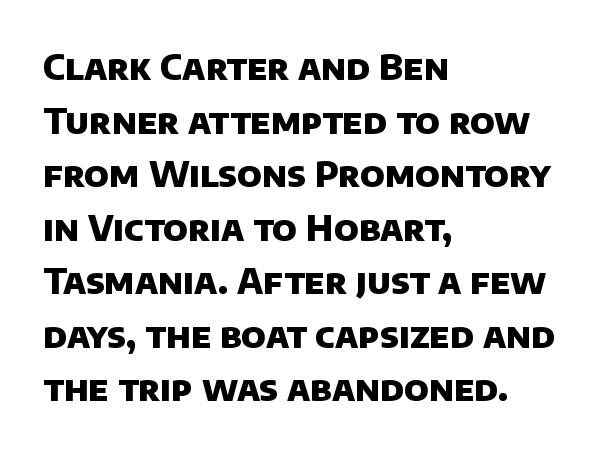
Is this a fixed-width face? No — the glyphs have proportional, varying widths. Underline: absent. What weight is shown? A full bold with thick strokes. Vertical spacing — default. Nothing unusual about the tracking: characters are spaced as the font intends. The typeface chosen for these lines omits serifs.
